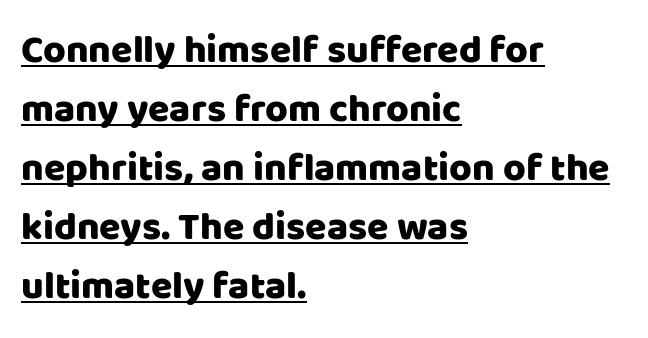
Casual observation: everything's shoved over to the left. The letters stand straight up with perfectly vertical stems. Normally led — the rows are evenly, conventionally spaced. What stands out about the letter spacing? Nothing — it is the standard amount.
